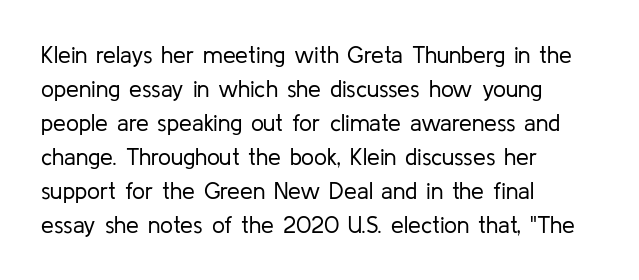
The type sits square on the baseline with zero lean. Stem width sits at or under what a default text font uses. Horizontally, the lines are justified to the leading edge only. This sample keeps an unexceptional amount of space between lines. The space beneath each line is pristine and unruled. There is no visible air inserted between adjacent glyphs.
